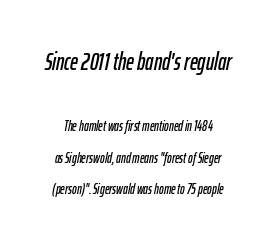
{"italic": "yes", "lean": "right", "slant_degrees": 12, "underline": "no", "line_spacing": "loose", "line_spacing_ratio": 2.25, "letter_spacing": "normal", "letter_spacing_em": 0.0, "larger_block": "first", "size_ratio": 1.71, "glyph_px": 24}
